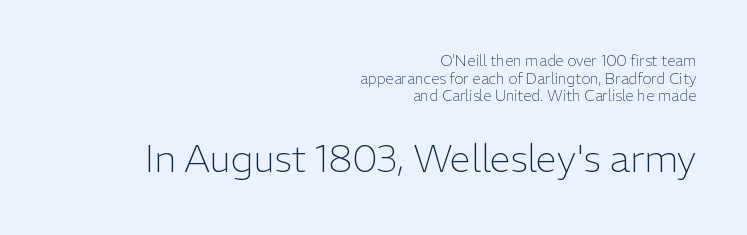
The image shows 38 px light sans-serif type, upright; set right-aligned, line spacing 1.18x, normal letter spacing, not underlined; the second (bottom) block is 2.53x larger; low stroke contrast and a medium x-height.
